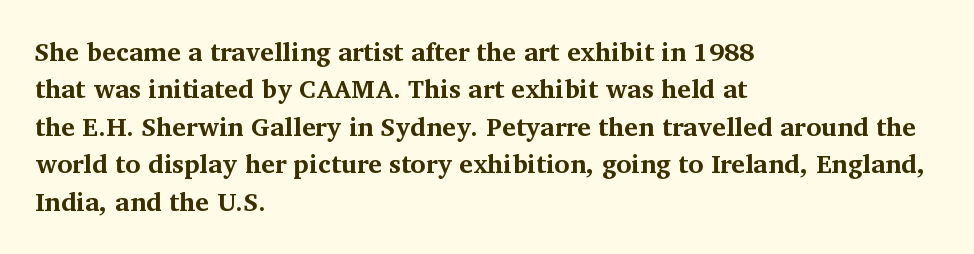
Q: Is the text bold? A: Yes.
Q: Is the text italic (slanted)? A: No, it is upright.
Q: Is the text underlined? A: No.
Q: How is the paragraph aligned? A: Left-aligned.
Q: Is the spacing between letters normal or unusually wide? A: Normal.
Q: Is the spacing between lines tight, normal or loose? A: Normal.
